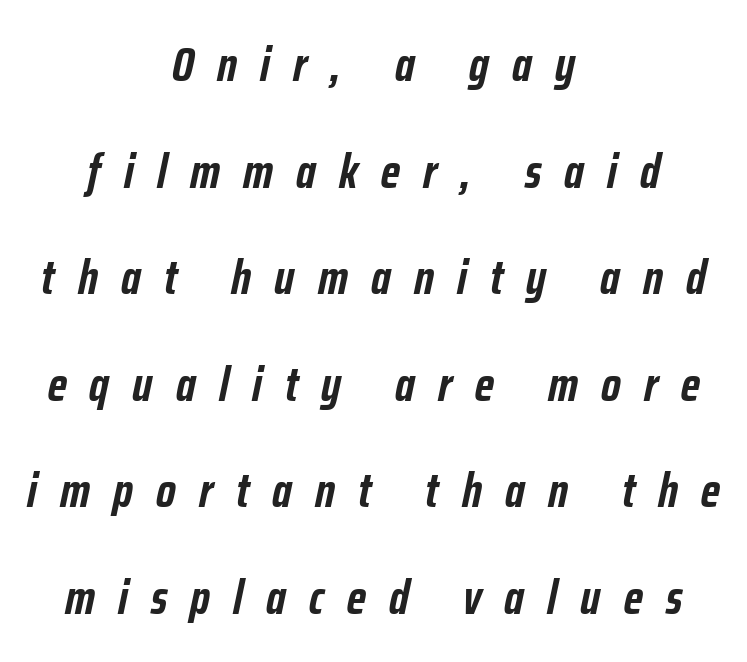
Heavy-handed strokes throughout: this text is bold. The whitespace from short lines is split evenly between both sides. The type is letterspaced generously, with wide tracking. The specimen reads as italic at a glance.
